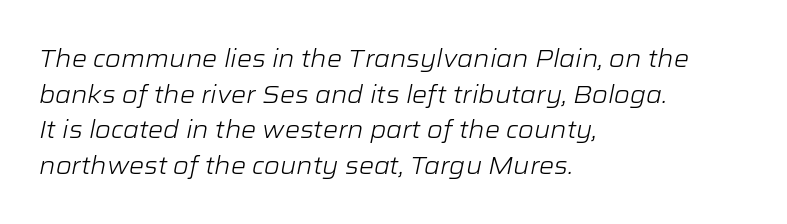
Letters rest on an invisible, unmarked baseline. Quick note: interline space is typical. Posture: slanted. The passage is arranged the way most books set body copy — flush left. Is the stroke heavy? The answer is a plain regular-or-lighter.
